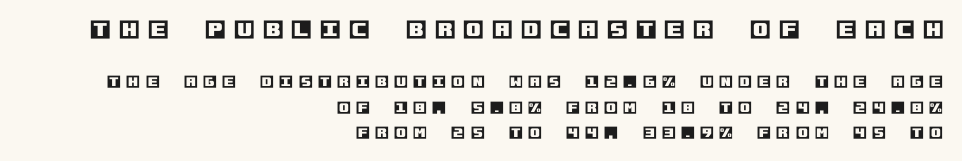
Q: Is the text italic (slanted)? A: No, it is upright.
Q: Is the text underlined? A: No.
Q: How is the paragraph aligned? A: Right-aligned.
Q: Is the spacing between letters normal or unusually wide? A: Unusually wide.
Q: Which block of text is set in a larger size, the first (top) or the second (bottom)? A: The first (top) one.
